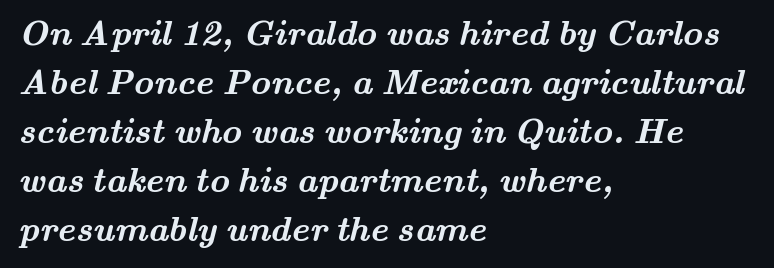
Q: Is the text bold? A: Yes.
Q: Is the typeface a serif or a sans-serif typeface? A: Serif.
Q: Is the text underlined? A: No.
Q: How is the paragraph aligned? A: Left-aligned.
Q: Is the spacing between letters normal or unusually wide? A: Normal.
Q: Is the spacing between lines tight, normal or loose? A: Normal.
Q: Width (condensed, normal, or wide)? A: Wide.
Q: Stroke contrast? A: Medium.
Q: x-height? A: Small.
Q: Monospaced? A: No.
